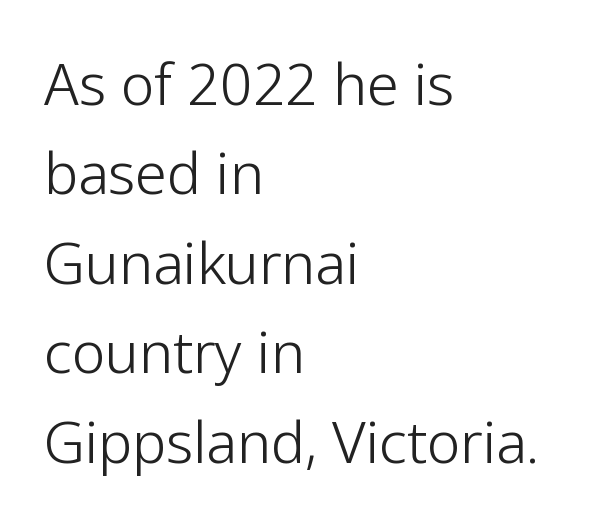
In terms of leading, this rendering sits right in the middle. Posture: straight, roman, zero tilt. Notice how the passage keeps a crisp vertical edge on the left only. The strokes carry an ordinary text weight at most.
